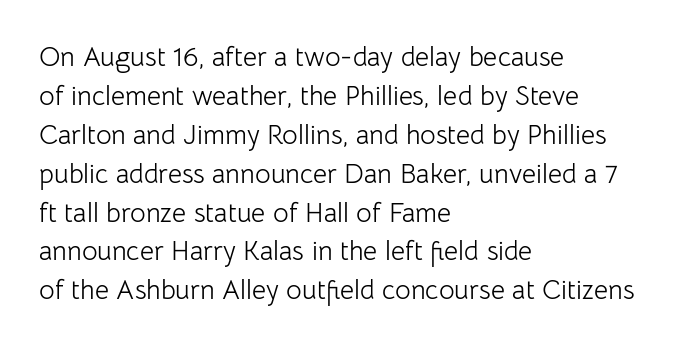
Q: Is the text bold? A: No.
Q: Is the text italic (slanted)? A: No, it is upright.
Q: Is the text underlined? A: No.
Q: How is the paragraph aligned? A: Left-aligned.
Q: Is the spacing between letters normal or unusually wide? A: Normal.
Q: Is the spacing between lines tight, normal or loose? A: Normal.
